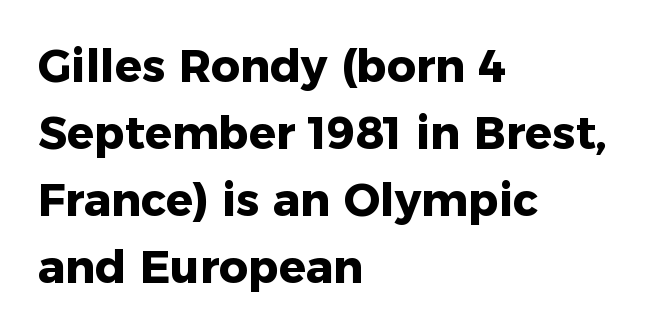
The image shows 45 px heavy sans-serif type, upright; set left-aligned, normal line spacing (1.49x), normal letter spacing, not underlined; low stroke contrast and a medium x-height.
